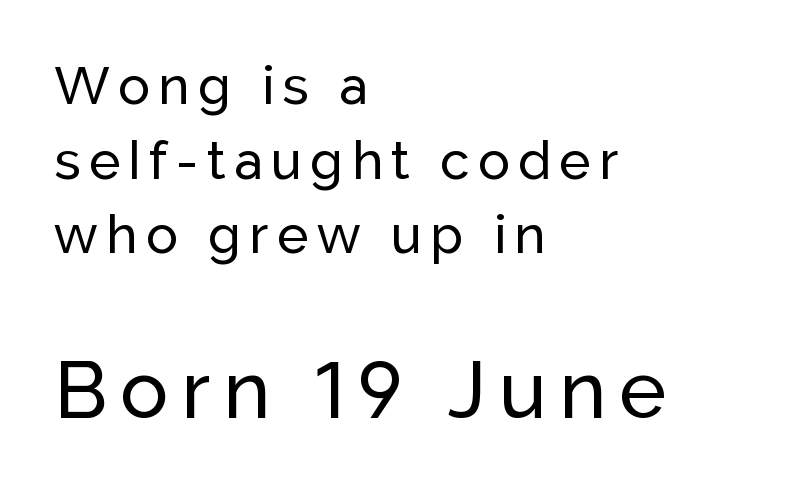
The image shows 80 px sans-serif type, upright; set left-aligned, normal line spacing (1.41x), not underlined; the second (bottom) block is 1.51x larger; low stroke contrast and a medium x-height.
